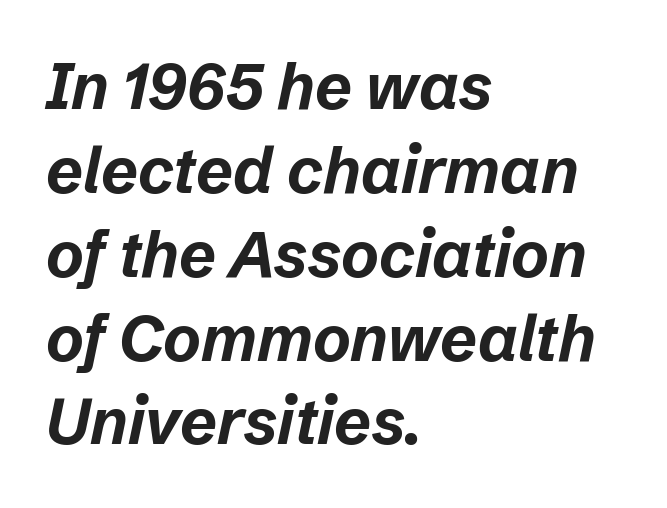
The image shows 64 px bold type, italic (leaning right); set left-aligned, normal line spacing (1.31x), normal letter spacing, not underlined; low stroke contrast and a medium x-height.
